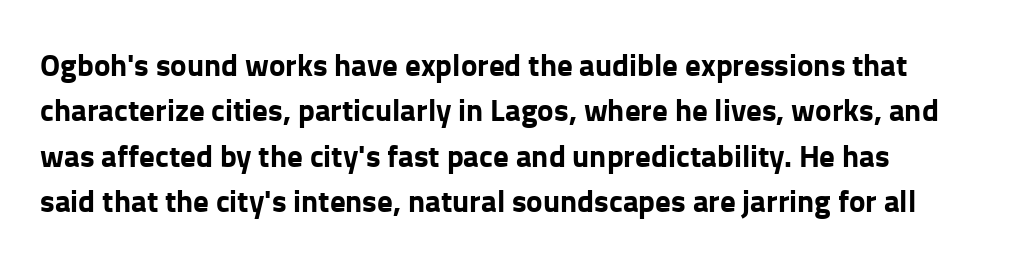
The image shows 31 px bold sans-serif type, upright; set left-aligned, normal line spacing (1.46x), normal letter spacing, not underlined; low stroke contrast and a medium x-height.
